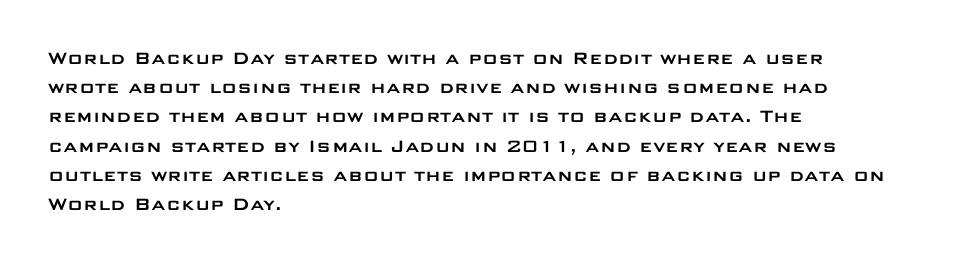
{"italic": "no", "underline": "no", "align": "left", "line_spacing": "normal", "line_spacing_ratio": 1.39, "letter_spacing": "normal", "letter_spacing_em": 0.0, "glyph_px": 21}
